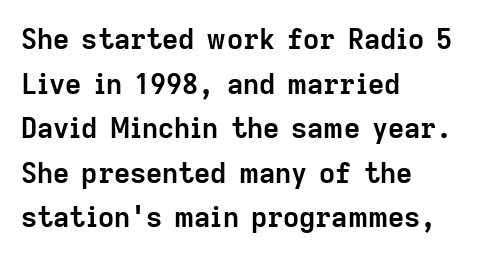
The image shows 28 px semibold sans-serif type, upright; set left-aligned, normal line spacing (1.59x), normal letter spacing, not underlined; low stroke contrast and a medium x-height.
